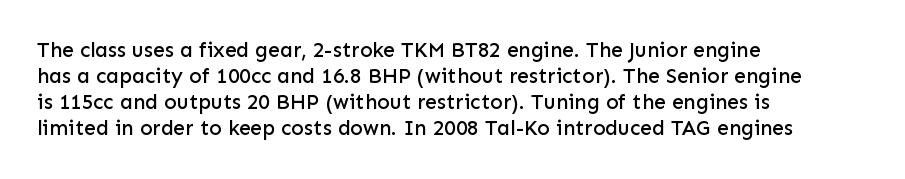
{"italic": "no", "underline": "no", "align": "left", "line_spacing_ratio": 1.24, "letter_spacing": "normal", "letter_spacing_em": 0.0, "glyph_px": 21}
